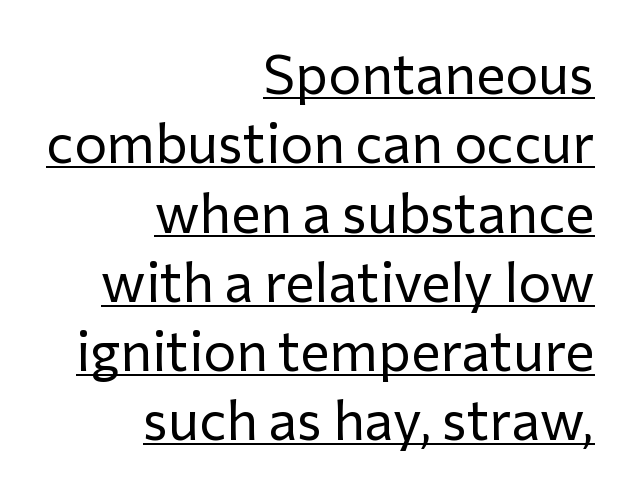
Looks like regular typesetting: each glyph gets only the width it needs. Counters stay open thanks to moderate or lighter strokes. Nope, no serifs anywhere on these letters. Every character sits straight up, as roman type does. Line endings align vertically; line beginnings do not. A normal amount of white space separates one row of letters from the next.
